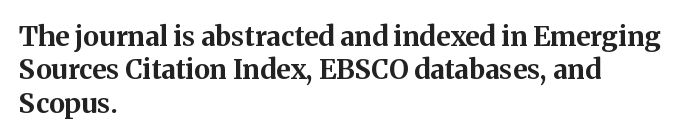
{"italic": "no", "bold": "yes", "underline": "no", "align": "left", "line_spacing_ratio": 1.24, "letter_spacing": "normal", "letter_spacing_em": 0.0, "glyph_px": 27}
